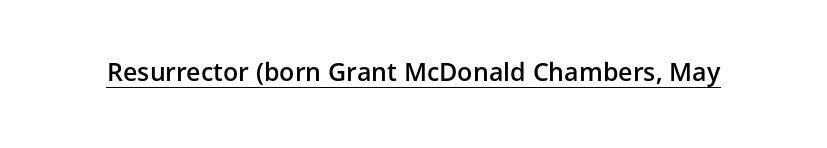
Q: Is the text bold? A: Semi-bold.
Q: Is the text italic (slanted)? A: No, it is upright.
Q: Is the text underlined? A: Yes.
Q: Is the spacing between letters normal or unusually wide? A: Normal.
